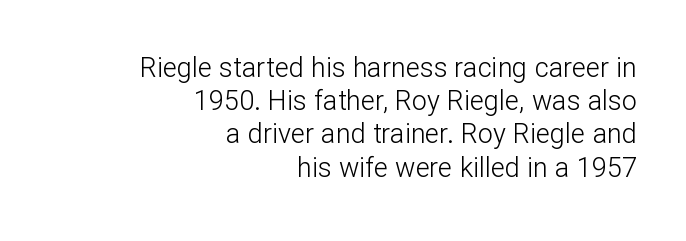
Q: Is the text bold? A: No.
Q: Is the text italic (slanted)? A: No, it is upright.
Q: Is the text underlined? A: No.
Q: How is the paragraph aligned? A: Right-aligned.
Q: Is the spacing between letters normal or unusually wide? A: Normal.
